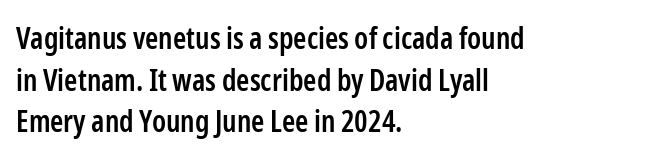
Does the weight exceed regular? Yes, but only to semibold. Proportional: the letters do not fall into vertical columns. Each word holds together tightly as a unit, with standard inter-letter gaps. Compared with typical paragraphs, the rows here are spaced about the same. In terms of letterform style, serifs are entirely absent. The baseline area is clear.
